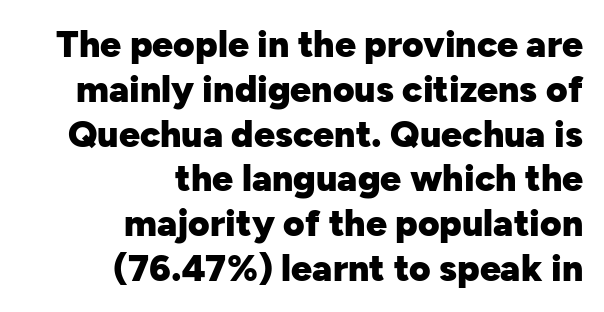
Q: Is the text bold? A: Yes.
Q: Is the text italic (slanted)? A: No, it is upright.
Q: Is the typeface a serif or a sans-serif typeface? A: Sans-serif.
Q: Is the text underlined? A: No.
Q: How is the paragraph aligned? A: Right-aligned.
Q: Is the spacing between letters normal or unusually wide? A: Normal.
Q: Width (condensed, normal, or wide)? A: Normal.
Q: Stroke contrast? A: Low.
Q: x-height? A: Medium.
Q: Monospaced? A: No.
